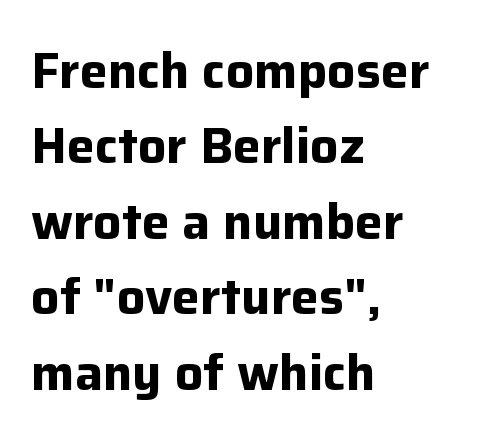
The image shows 50 px bold sans-serif type, upright; set left-aligned, normal line spacing (1.51x), normal letter spacing, not underlined; low stroke contrast and a medium x-height.
